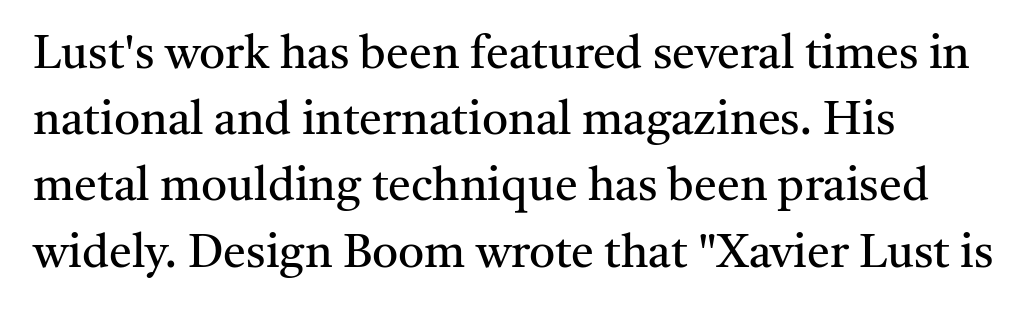
This is serif lettering, the kind often seen in printed books. Heft: none added — not bold. This sample has the flowing, uneven cadence of proportional lettering. Layout note: lines flush left. What stands out about the letter spacing? Nothing — it is the standard amount.
